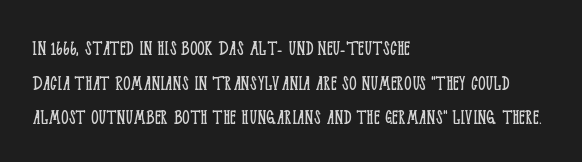
Vertical strokes here are truly vertical. Is the block centered? No — it sits flush against the left margin. Standard letterfit; no display-style spreading of the glyphs. This is not heavy type; no bold has been used.
